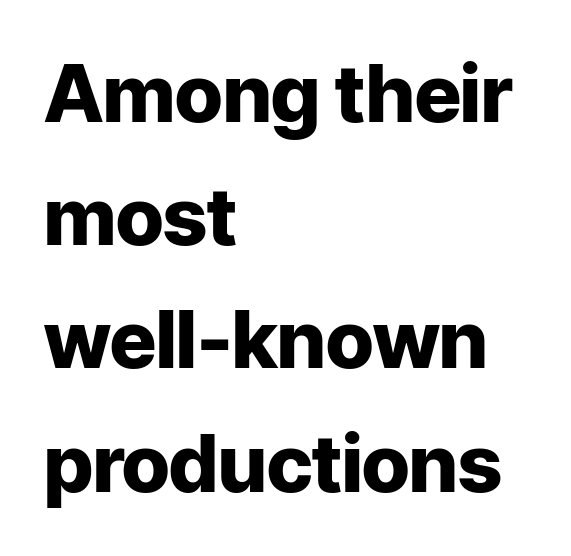
{"serif": "no", "italic": "no", "bold": "yes", "weight": "heavy", "width": "normal", "stroke_contrast": "low", "x_height": "medium", "monospaced": "no", "underline": "no", "align": "left", "line_spacing": "normal", "line_spacing_ratio": 1.54, "letter_spacing": "normal", "letter_spacing_em": 0.0, "glyph_px": 80}
